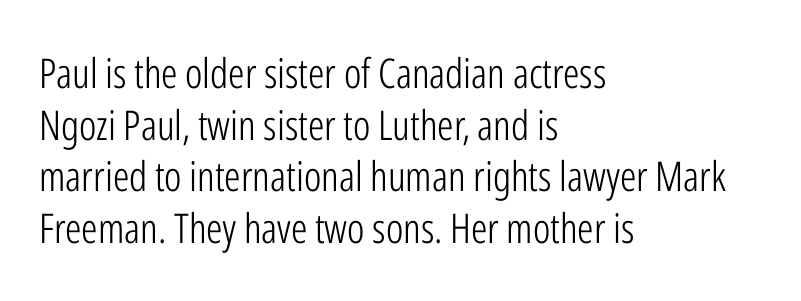
The glyphs in this specimen are sans serif. You could call the tracking neutral — neither tight nor loose. Bare-footed words on every line. Do the characters align in a grid? No, the font is proportional.
